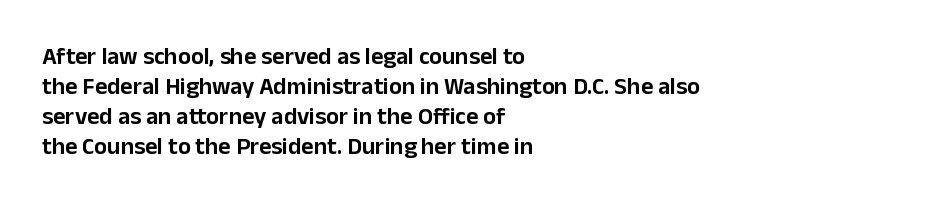
The image shows 24 px text type, upright; set left-aligned, normal line spacing (1.25x), normal letter spacing, not underlined.
